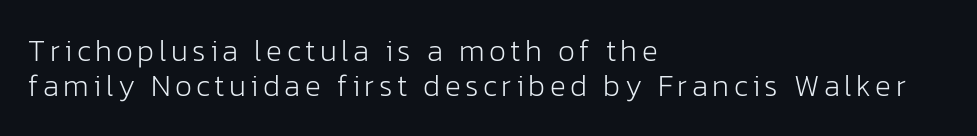
A typesetter would call this proportional, since set widths differ per character. Is the type heavy? It reads as light-to-regular instead. It's the straight-up-and-down kind of type. The lines in this sample share a left origin and differ only in where they stop.
